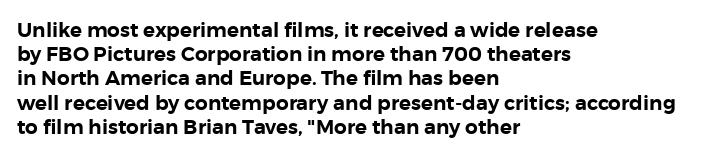
{"italic": "no", "underline": "no", "align": "left", "line_spacing_ratio": 1.21, "letter_spacing": "normal", "letter_spacing_em": 0.0, "glyph_px": 20}
